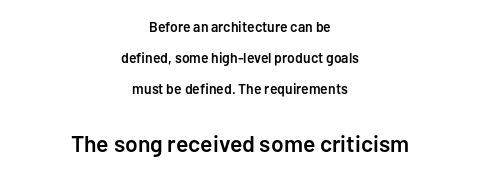
Q: Is the text bold? A: Semi-bold.
Q: Is the text italic (slanted)? A: No, it is upright.
Q: Is the text underlined? A: No.
Q: How is the paragraph aligned? A: Centered.
Q: Is the spacing between letters normal or unusually wide? A: Normal.
Q: Is the spacing between lines tight, normal or loose? A: Loose.
Q: Which block of text is set in a larger size, the first (top) or the second (bottom)? A: The second (bottom) one.
